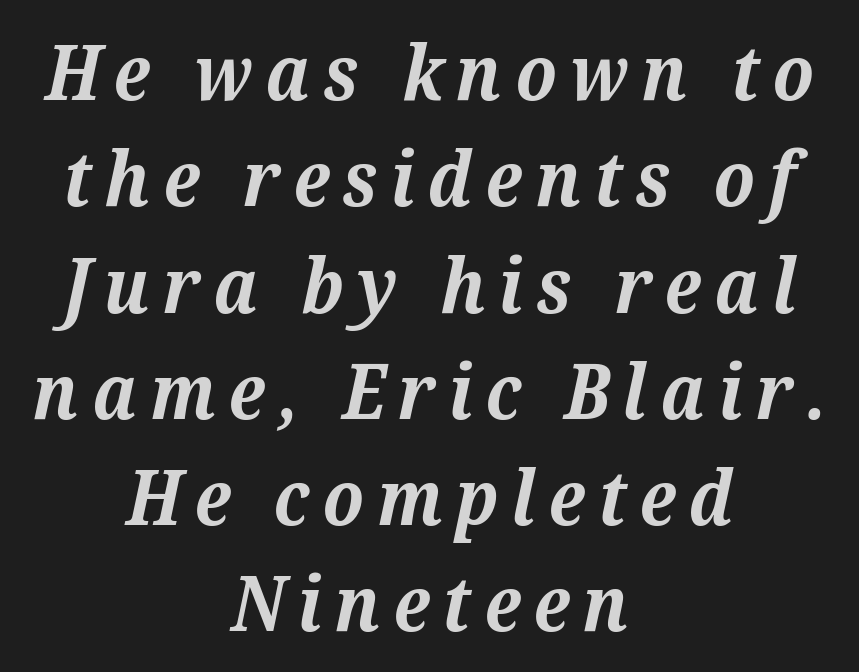
{"serif": "yes", "italic": "yes", "lean": "right", "slant_degrees": 12, "bold": "yes", "weight": "bold", "width": "normal", "stroke_contrast": "medium", "x_height": "medium", "monospaced": "no", "underline": "no", "align": "center", "line_spacing": "normal", "line_spacing_ratio": 1.38, "glyph_px": 77}
